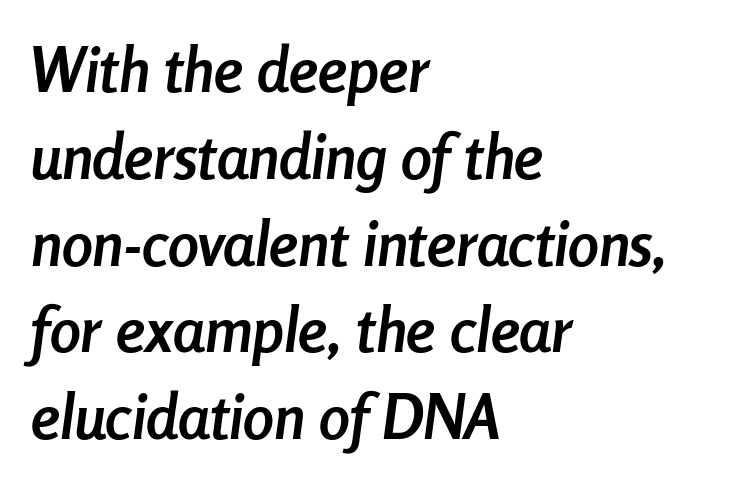
Q: Is the text bold? A: Yes.
Q: Is the text italic (slanted)? A: Yes, it leans right by about 8 degrees.
Q: Is the text underlined? A: No.
Q: How is the paragraph aligned? A: Left-aligned.
Q: Is the spacing between letters normal or unusually wide? A: Normal.
Q: Is the spacing between lines tight, normal or loose? A: Normal.
Q: Width (condensed, normal, or wide)? A: Condensed.
Q: Stroke contrast? A: Low.
Q: x-height? A: Medium.
Q: Monospaced? A: No.
